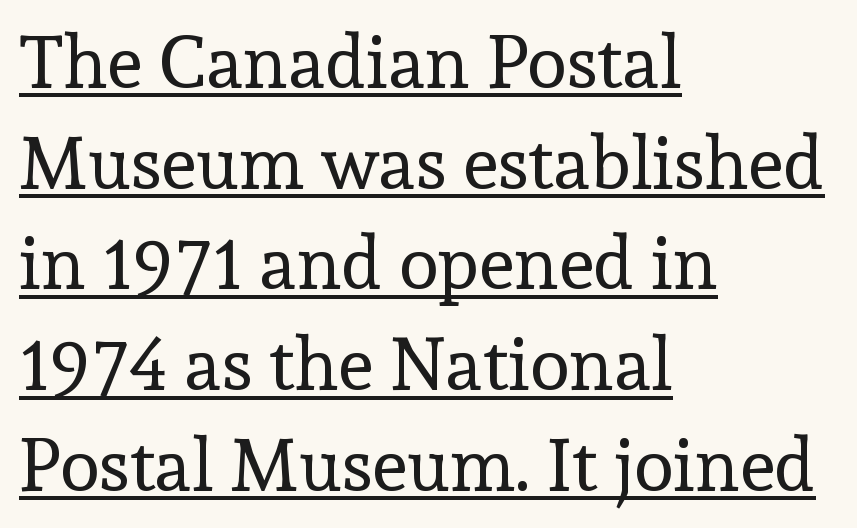
The image shows 73 px regular-weight serif type, upright; set left-aligned, normal line spacing (1.38x), normal letter spacing, underlined; a medium x-height.
